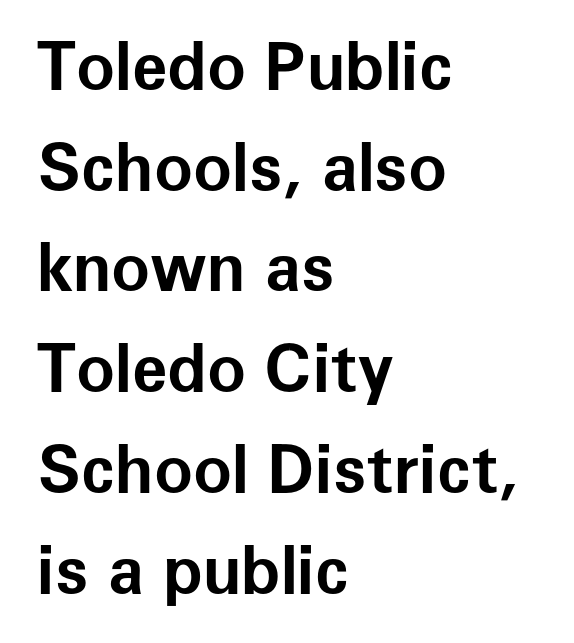
Q: Is the text bold? A: Yes.
Q: Is the text italic (slanted)? A: No, it is upright.
Q: Is the typeface a serif or a sans-serif typeface? A: Sans-serif.
Q: Is the text underlined? A: No.
Q: How is the paragraph aligned? A: Left-aligned.
Q: Is the spacing between letters normal or unusually wide? A: Normal.
Q: Is the spacing between lines tight, normal or loose? A: Normal.
Q: Width (condensed, normal, or wide)? A: Normal.
Q: Stroke contrast? A: Low.
Q: x-height? A: Medium.
Q: Monospaced? A: No.
